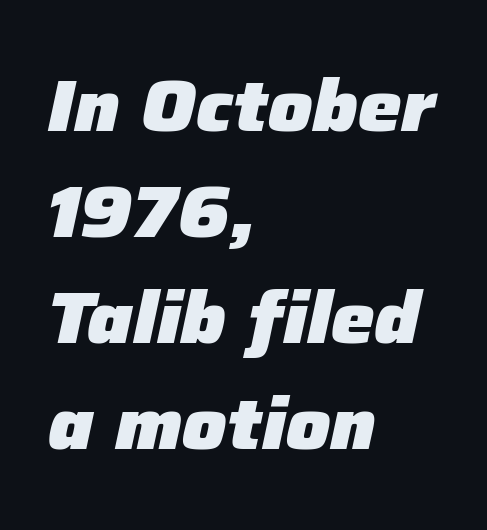
{"italic": "yes", "lean": "right", "slant_degrees": 12, "bold": "yes", "weight": "heavy", "width": "normal", "stroke_contrast": "low", "x_height": "medium", "monospaced": "no", "underline": "no", "align": "left", "line_spacing": "normal", "line_spacing_ratio": 1.45, "letter_spacing": "normal", "letter_spacing_em": 0.0, "glyph_px": 73}
